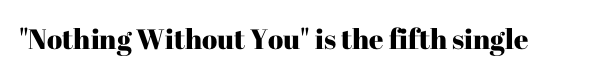
{"serif": "yes", "italic": "no", "width": "normal", "stroke_contrast": "high", "x_height": "medium", "monospaced": "no", "underline": "no", "letter_spacing": "normal", "letter_spacing_em": 0.0, "glyph_px": 28}
